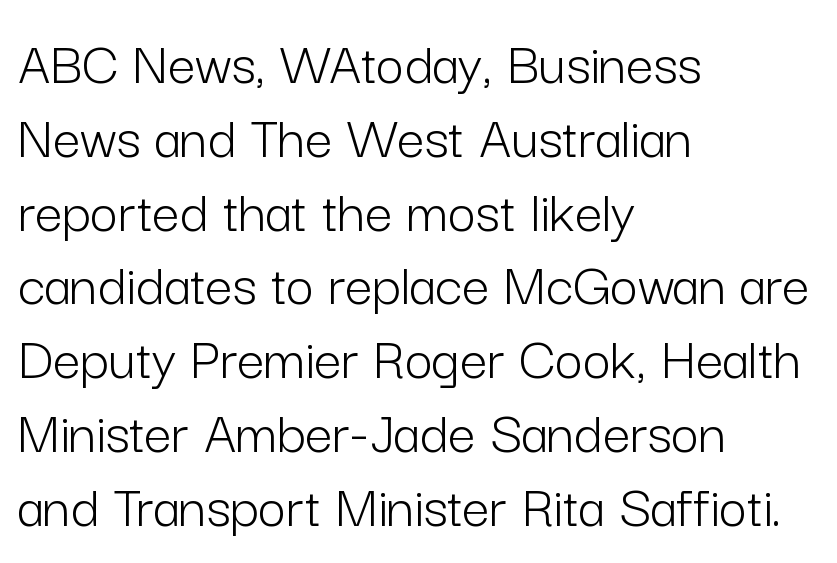
You could not count columns in this text — the font is proportionally spaced. Think standard paragraph weight, or any step lighter than that. I'd call this a sans setting — the letters go barefoot. Leftover space on each line is placed entirely after the last word.
